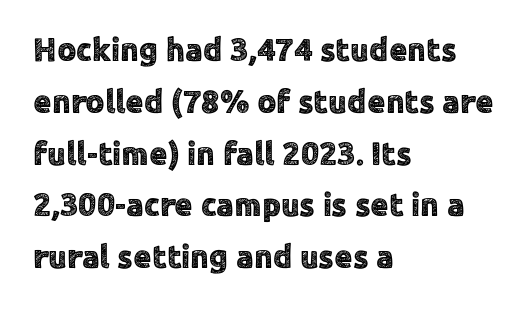
{"serif": "no", "italic": "no", "width": "normal", "x_height": "medium", "monospaced": "no", "underline": "no", "align": "left", "line_spacing": "normal", "line_spacing_ratio": 1.57, "letter_spacing": "normal", "letter_spacing_em": 0.0, "glyph_px": 33}
